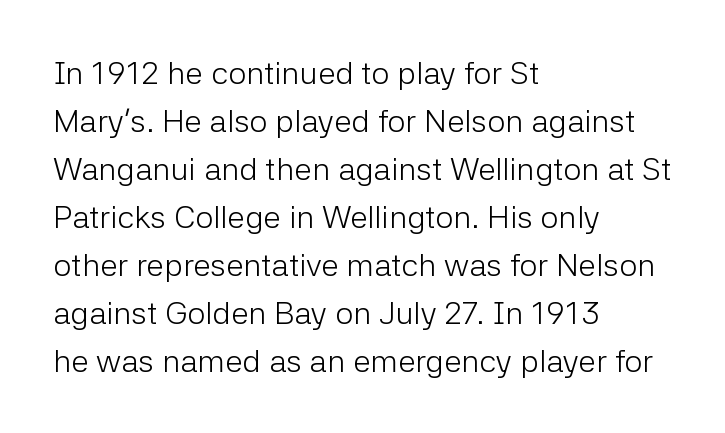
{"serif": "no", "italic": "no", "bold": "no", "weight": "light", "width": "normal", "stroke_contrast": "low", "x_height": "medium", "monospaced": "no", "underline": "no", "align": "left", "line_spacing": "normal", "line_spacing_ratio": 1.5, "letter_spacing": "normal", "letter_spacing_em": 0.0, "glyph_px": 32}
